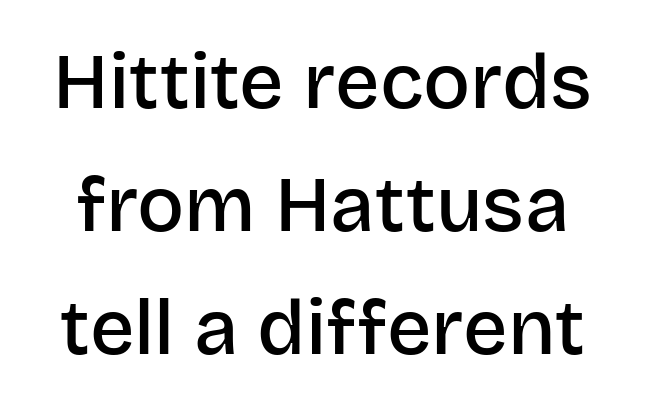
Normally led — the rows are evenly, conventionally spaced. If you drew a line through each stem, it would be perfectly vertical. No word sits above an underline. Varying glyph widths throughout — classic text-font behaviour. The passage shown has conventional tracking throughout. Letterform terminals end flat and unadorned throughout the passage.
